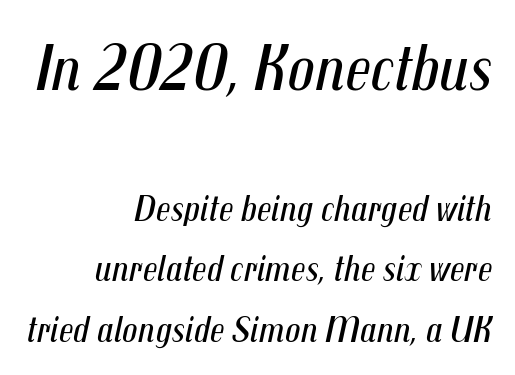
{"italic": "yes", "lean": "right", "slant_degrees": 12, "bold": "no", "weight": "regular", "width": "condensed", "stroke_contrast": "medium", "x_height": "medium", "monospaced": "no", "underline": "no", "align": "right", "line_spacing": "normal", "line_spacing_ratio": 1.58, "letter_spacing": "normal", "letter_spacing_em": 0.0, "larger_block": "first", "size_ratio": 1.76, "glyph_px": 67}
